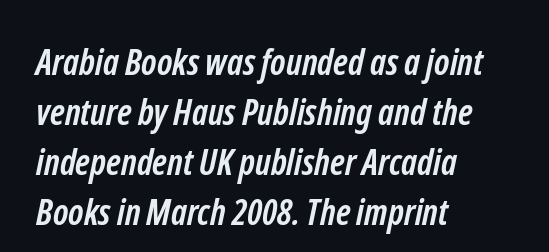
{"serif": "no", "bold": "yes", "weight": "semibold", "width": "condensed", "stroke_contrast": "low", "x_height": "medium", "monospaced": "no", "underline": "no", "align": "left", "line_spacing": "normal", "line_spacing_ratio": 1.39, "letter_spacing": "normal", "letter_spacing_em": 0.0, "glyph_px": 36}
